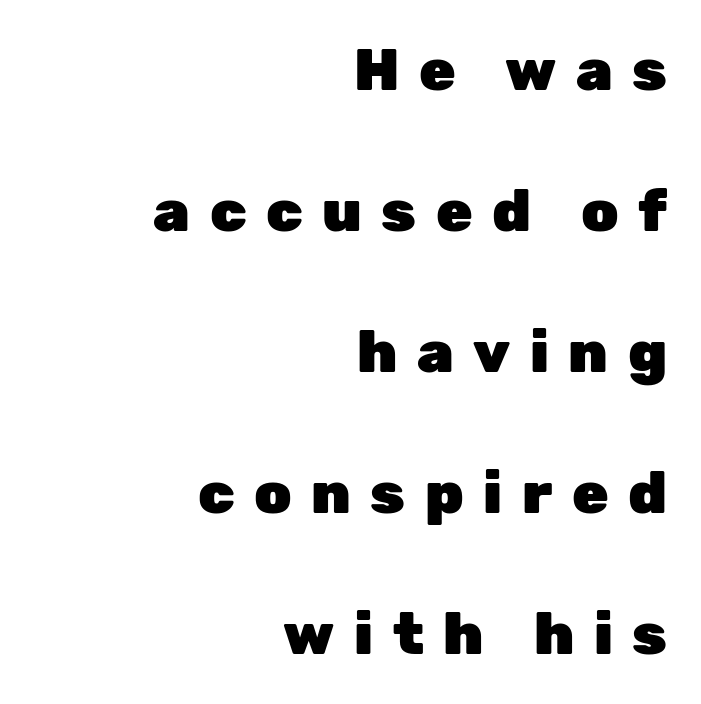
The image shows 59 px heavy sans-serif type, upright; set right-aligned, loose line spacing (2.39x), unusually wide letter spacing (+0.33 em), not underlined; low stroke contrast and a medium x-height.
